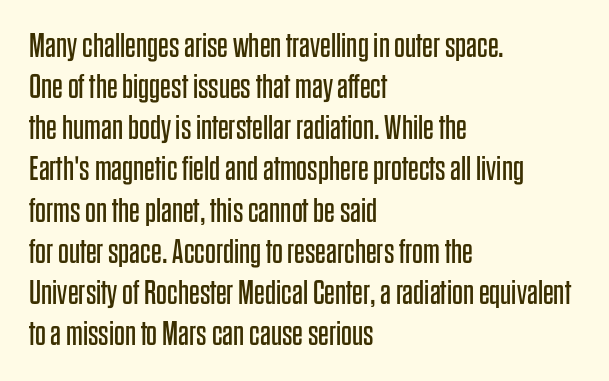
The image shows 34 px regular-weight, condensed sans-serif type, upright; set left-aligned, line spacing 1.21x, normal letter spacing, not underlined; low stroke contrast and a large x-height.
